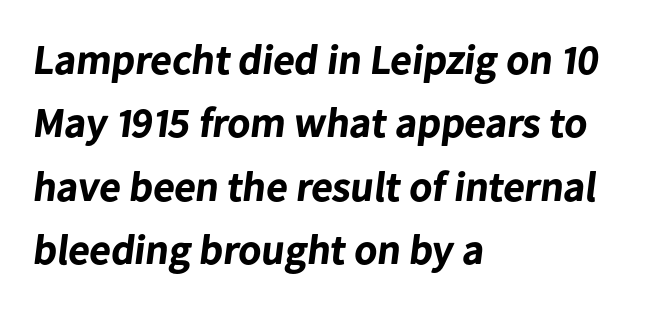
The image shows 42 px bold sans-serif type; set left-aligned, normal line spacing (1.51x), normal letter spacing, not underlined; low stroke contrast and a medium x-height.
